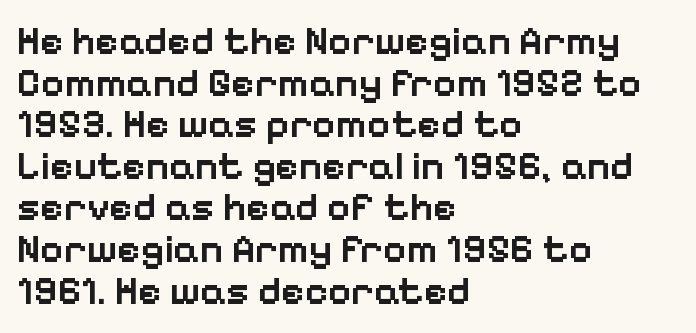
Posture: straight, roman, zero tilt. No extra tracking has been applied to these lines. Summary of vertical rhythm: compact, with narrow interline spacing. The face used here is a semibold: visibly heavier than regular, lighter than bold. Compared with a centered layout, this one pins lines to the left instead. The passage shown is typed in a proportional face where columns would drift.
